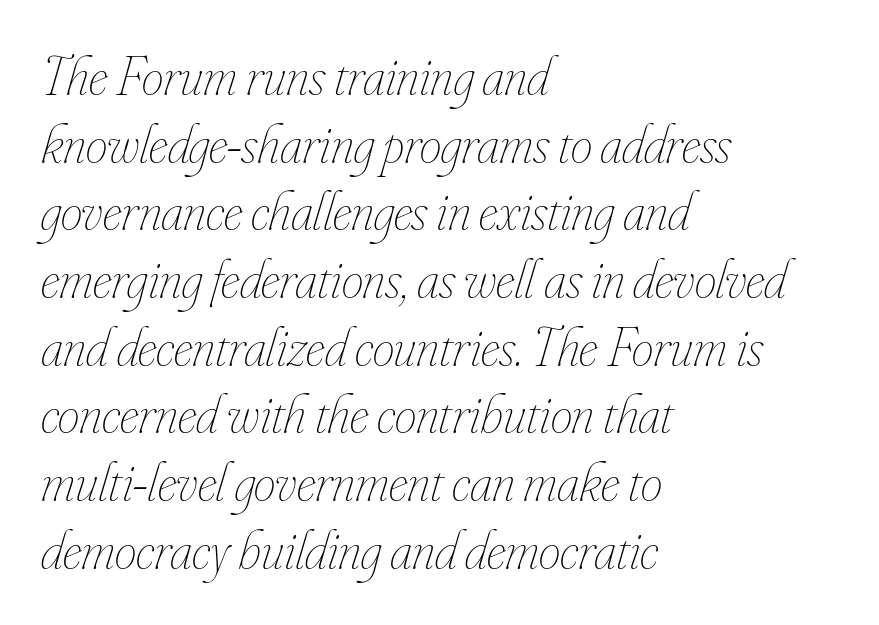
The rendering uses natural spacing where letterforms have individual widths. Letter spacing: default. This rendering uses left alignment, leaving the right contour irregular. The space beneath each line is pristine and unruled.
